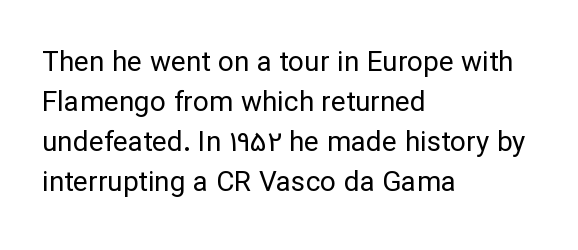
Typographically, this falls in the sans-serif category. Default kerning and tracking; the words read as compact shapes. Do the characters align in a grid? No, the font is proportional. Italic? Not at all — the glyphs are vertical. The cut favours lightness, reaching ordinary text weight at its darkest. Vertical spacing — default.
